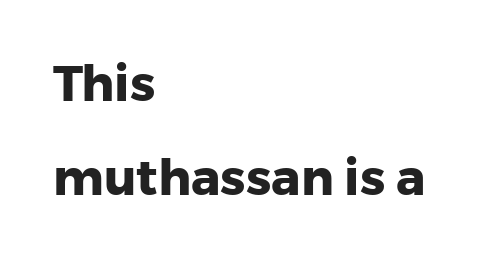
Q: Is the text bold? A: Yes.
Q: Is the text italic (slanted)? A: No, it is upright.
Q: Is the typeface a serif or a sans-serif typeface? A: Sans-serif.
Q: Is the text underlined? A: No.
Q: How is the paragraph aligned? A: Left-aligned.
Q: Is the spacing between letters normal or unusually wide? A: Normal.
Q: Is the spacing between lines tight, normal or loose? A: Loose.
Q: Width (condensed, normal, or wide)? A: Normal.
Q: Stroke contrast? A: Low.
Q: x-height? A: Medium.
Q: Monospaced? A: No.
